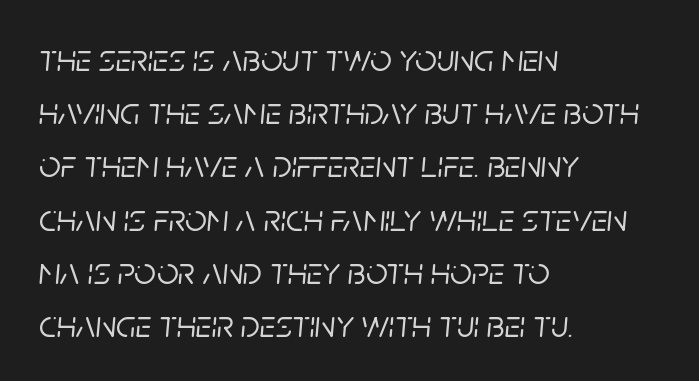
A typesetter would call this leading conventional body-copy spacing. This rendering leaves character spacing at its baseline value. Varying glyph widths throughout — classic text-font behaviour. Tall strokes in this sample are angled rather than plumb. Any mark beneath the type? The region is blank.
